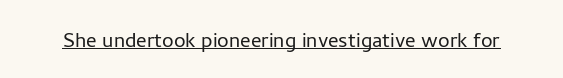
{"italic": "no", "bold": "no", "underline": "yes", "letter_spacing": "normal", "letter_spacing_em": 0.0, "glyph_px": 26}
